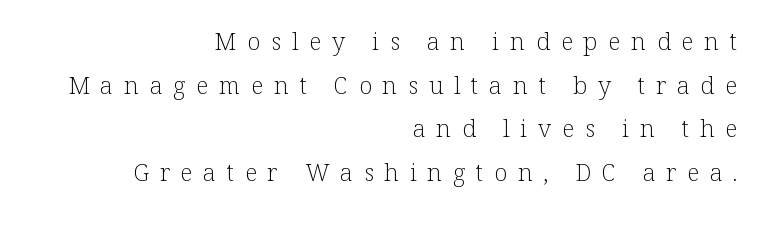
The face used here is rendered with a markedly widened letterfit. The ragged edge is on the left, which tells us the setting is flush right. Bold? No — there's no thickening of the strokes. The specimen omits any rule beneath the text block's lines. These lines were composed using upright roman letters.
